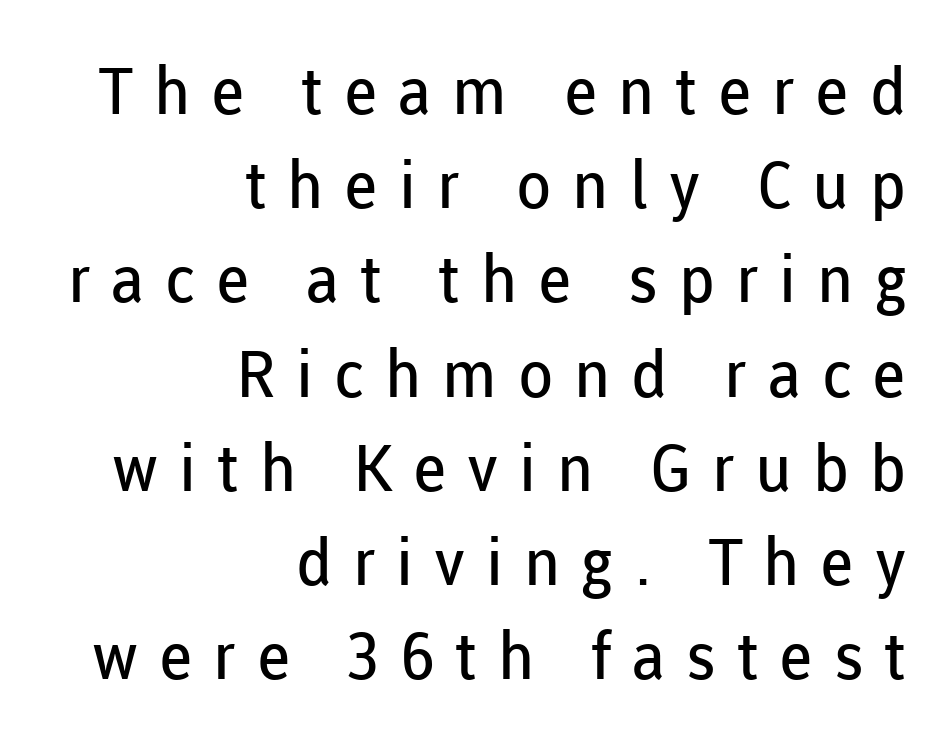
The passage shown is not underscored anywhere. Note: no serifs on the glyphs. Where is the straight margin? On the right. The tracking jumps out immediately: characters are airy and widely separated.
